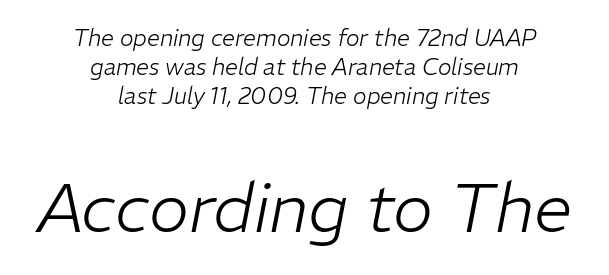
Q: Is the text bold? A: No.
Q: Is the text italic (slanted)? A: Yes, it leans right by about 11 degrees.
Q: Is the text underlined? A: No.
Q: How is the paragraph aligned? A: Centered.
Q: Is the spacing between letters normal or unusually wide? A: Normal.
Q: Is the spacing between lines tight, normal or loose? A: Normal.
Q: Which block of text is set in a larger size, the first (top) or the second (bottom)? A: The second (bottom) one.
Q: Width (condensed, normal, or wide)? A: Normal.
Q: Stroke contrast? A: Low.
Q: x-height? A: Medium.
Q: Monospaced? A: No.
